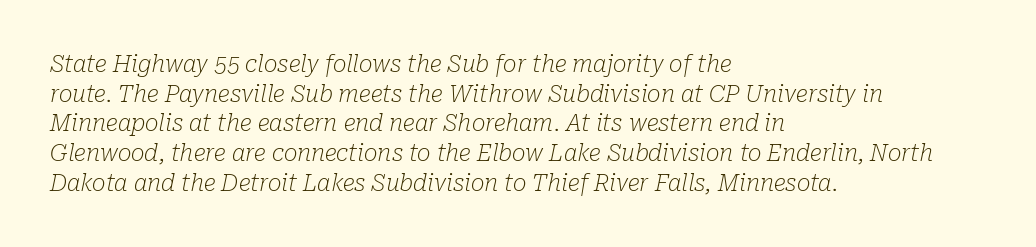
The image shows 23 px text type, italic (leaning right); set left-aligned, normal line spacing (1.29x), normal letter spacing, not underlined.
